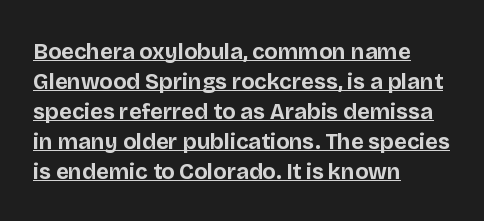
Q: Is the text bold? A: Yes.
Q: Is the text italic (slanted)? A: No, it is upright.
Q: Is the text underlined? A: Yes.
Q: How is the paragraph aligned? A: Left-aligned.
Q: Is the spacing between letters normal or unusually wide? A: Normal.
Q: Is the spacing between lines tight, normal or loose? A: Normal.
